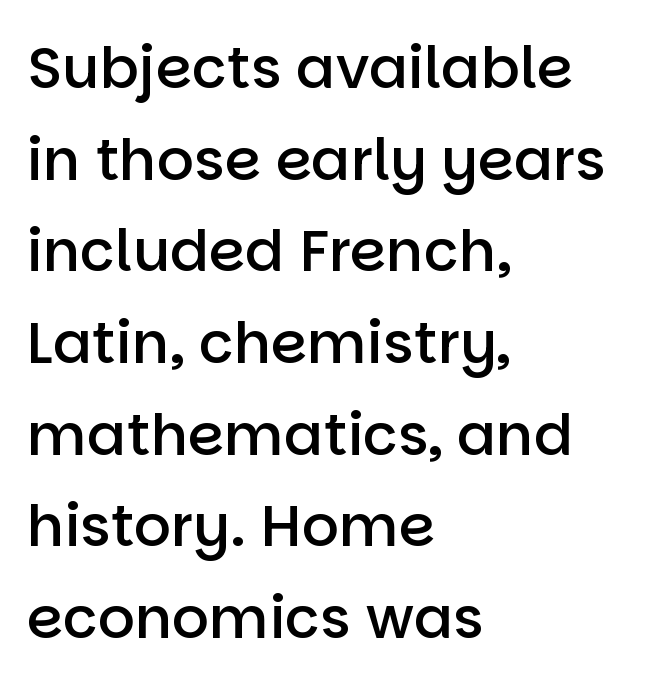
Does extra space separate the letters? No, they use regular spacing. The foot of each line stays bare and open. The lines in this sample share a left origin and differ only in where they stop. Note the varied advance widths — an 'i' is clearly narrower than an 'm'. Vertically, the passage feels balanced, rows spaced as you'd expect. Students, this is semibold: more ink than regular, less than bold.
